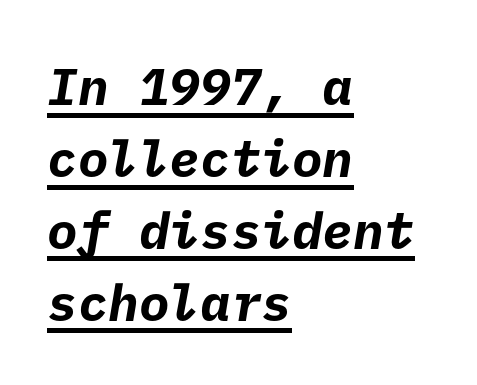
Typographic density is high because the face is bold. What kind of face is this? One without serifs — a sans. If you measured baseline to baseline, you'd find a middling distance. A continuous stroke trails under the words, as in a hyperlink. One-word summary of the alignment: left.
